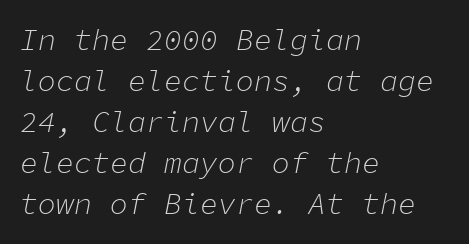
The image shows 30 px light type, italic (leaning right), monospaced; set left-aligned, normal line spacing (1.37x), normal letter spacing, not underlined; low stroke contrast and a medium x-height.
